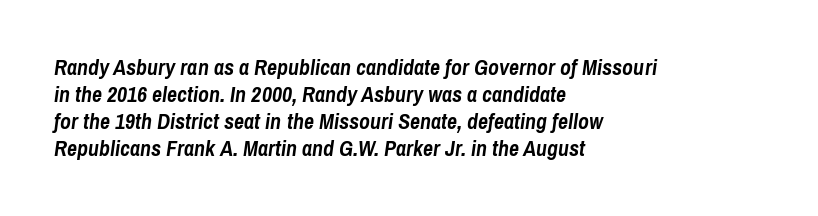
The image shows 22 px bold type, italic (leaning right); set left-aligned, line spacing 1.23x, normal letter spacing, not underlined.
